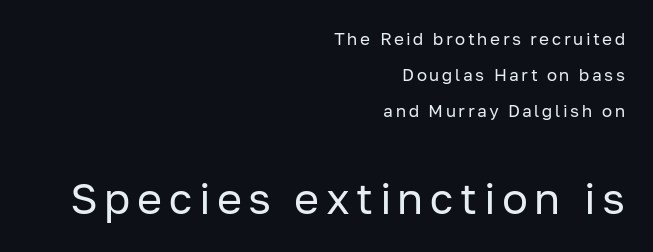
The image shows 43 px regular-weight sans-serif type, upright; set right-aligned, loose line spacing (2.12x), not underlined; the second (bottom) block is 2.53x larger; low stroke contrast and a medium x-height.
